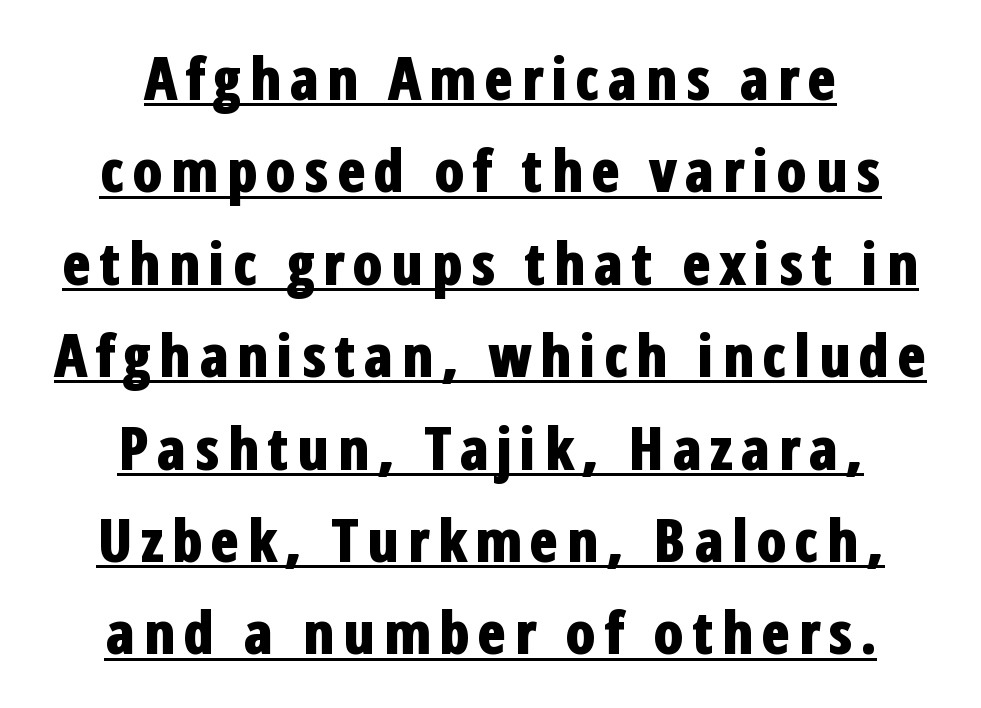
The image shows 60 px bold, condensed sans-serif type, upright; set centered, normal line spacing (1.54x), underlined; low stroke contrast and a medium x-height.
